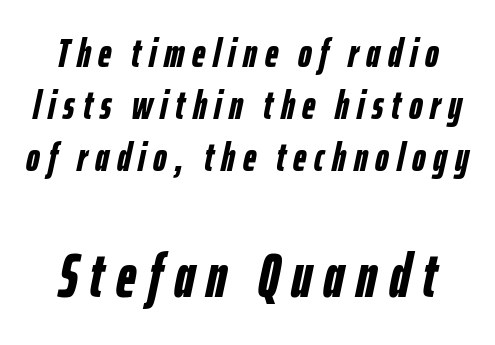
Heavy-handed strokes throughout: this text is bold. Casual observation: everything's sitting right in the middle. The designer left line spacing at the default. Of the two passages, the one underneath uses the larger point size. Slant detected: the letters are inclined.
